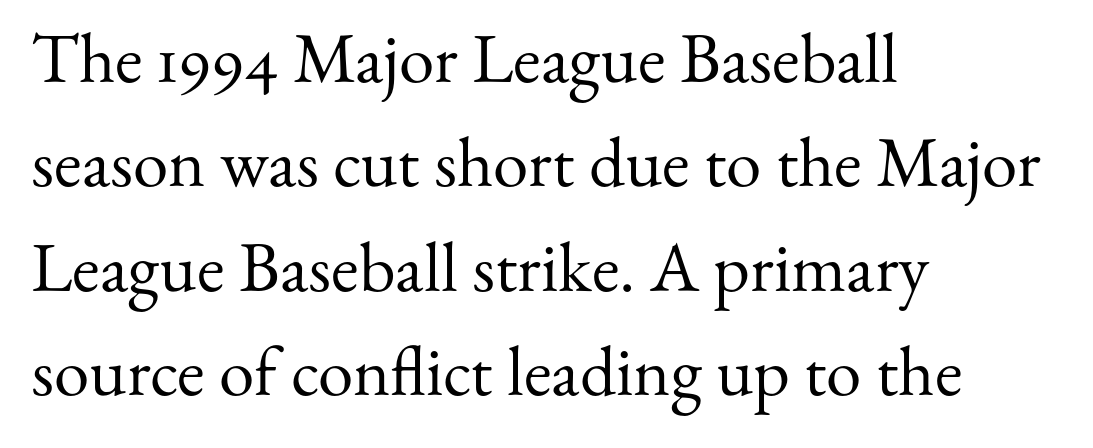
Q: Is the text bold? A: No.
Q: Is the text italic (slanted)? A: No, it is upright.
Q: Is the typeface a serif or a sans-serif typeface? A: Serif.
Q: Is the text underlined? A: No.
Q: How is the paragraph aligned? A: Left-aligned.
Q: Is the spacing between letters normal or unusually wide? A: Normal.
Q: Is the spacing between lines tight, normal or loose? A: Normal.
Q: Width (condensed, normal, or wide)? A: Normal.
Q: Stroke contrast? A: Medium.
Q: x-height? A: Small.
Q: Monospaced? A: No.
